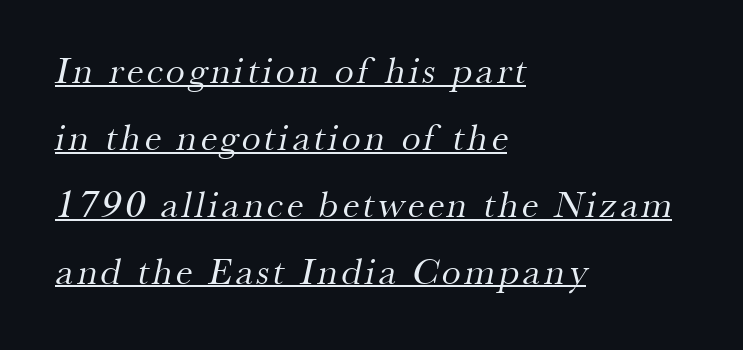
{"serif": "yes", "bold": "no", "weight": "regular", "width": "normal", "stroke_contrast": "medium", "x_height": "small", "monospaced": "no", "underline": "yes", "align": "left", "line_spacing_ratio": 1.76, "glyph_px": 38}
